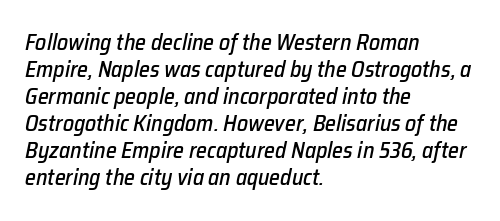
The image shows 22 px text type, italic (leaning right); set left-aligned, line spacing 1.23x, normal letter spacing, not underlined.
